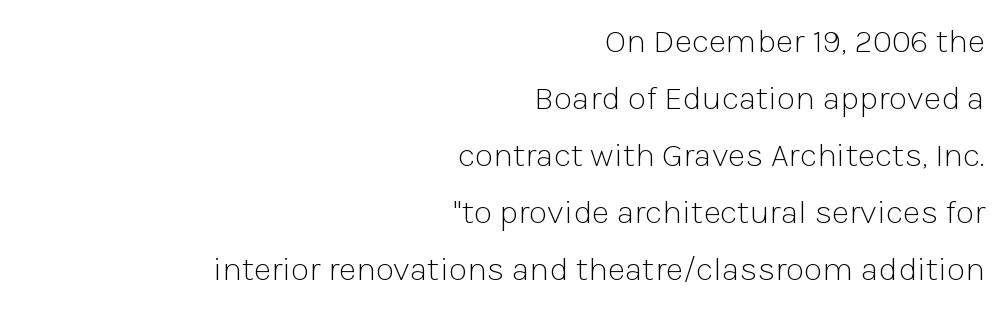
{"serif": "no", "italic": "no", "bold": "no", "weight": "light", "width": "normal", "stroke_contrast": "low", "x_height": "medium", "monospaced": "no", "underline": "no", "align": "right", "line_spacing": "normal", "line_spacing_ratio": 1.68, "letter_spacing": "normal", "letter_spacing_em": 0.0, "glyph_px": 34}
